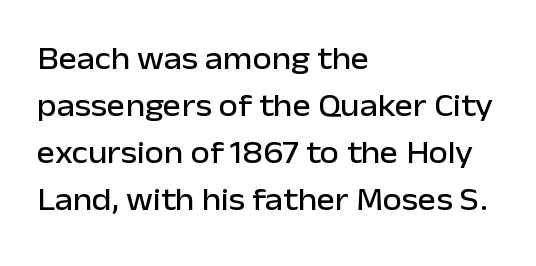
Q: Is the text italic (slanted)? A: No, it is upright.
Q: Is the typeface a serif or a sans-serif typeface? A: Sans-serif.
Q: Is the text underlined? A: No.
Q: How is the paragraph aligned? A: Left-aligned.
Q: Is the spacing between letters normal or unusually wide? A: Normal.
Q: Is the spacing between lines tight, normal or loose? A: Normal.
Q: Width (condensed, normal, or wide)? A: Normal.
Q: Stroke contrast? A: Low.
Q: x-height? A: Medium.
Q: Monospaced? A: No.
